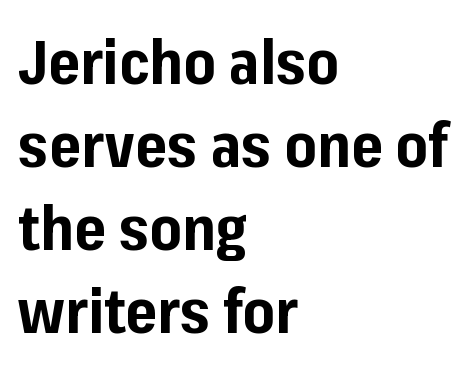
Q: Is the text bold? A: Yes.
Q: Is the text italic (slanted)? A: No, it is upright.
Q: Is the typeface a serif or a sans-serif typeface? A: Sans-serif.
Q: Is the text underlined? A: No.
Q: How is the paragraph aligned? A: Left-aligned.
Q: Is the spacing between letters normal or unusually wide? A: Normal.
Q: Is the spacing between lines tight, normal or loose? A: Normal.
Q: Width (condensed, normal, or wide)? A: Normal.
Q: Stroke contrast? A: Low.
Q: x-height? A: Medium.
Q: Monospaced? A: No.
